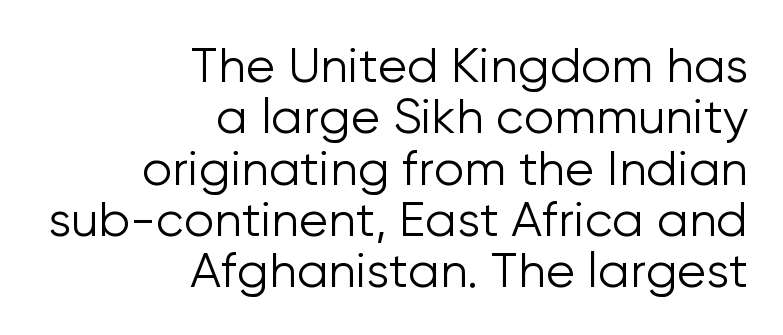
{"serif": "no", "italic": "no", "bold": "no", "weight": "light", "width": "normal", "stroke_contrast": "low", "x_height": "medium", "monospaced": "no", "underline": "no", "align": "right", "line_spacing": "tight", "line_spacing_ratio": 1.07, "letter_spacing": "normal", "letter_spacing_em": 0.0, "glyph_px": 48}
